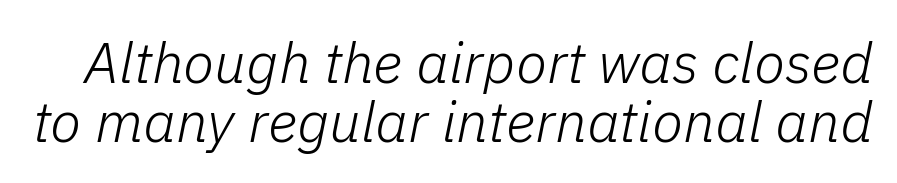
The letters sit at their default tracking, neither squeezed nor spread. Beneath every word, the page is bare. Looks like regular typesetting: each glyph gets only the width it needs. Notice how the stems are inclined rather than vertical — that's the hallmark of italics.
